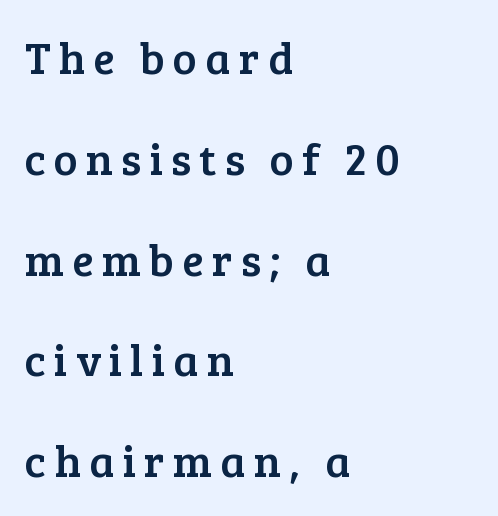
The image shows 45 px serif type, upright; set left-aligned, loose line spacing (2.24x), not underlined; low stroke contrast and a medium x-height.
